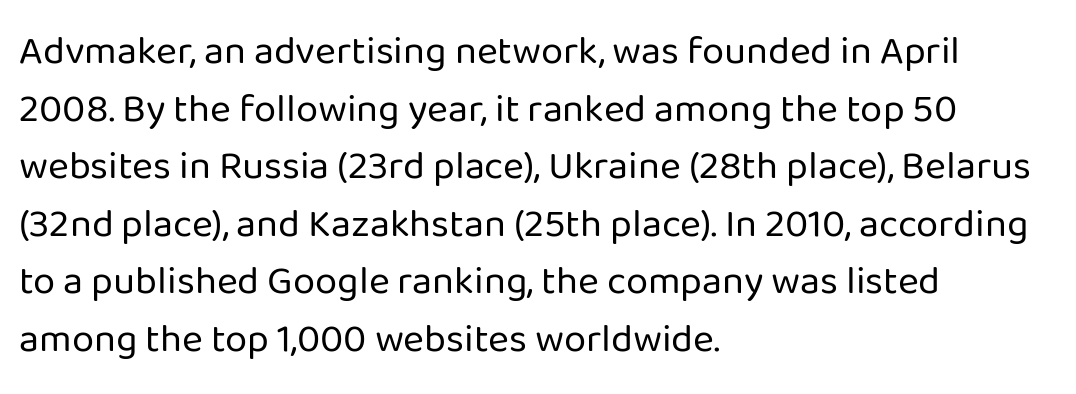
{"serif": "no", "italic": "no", "bold": "no", "weight": "regular", "width": "normal", "stroke_contrast": "low", "x_height": "medium", "monospaced": "no", "underline": "no", "align": "left", "line_spacing": "normal", "line_spacing_ratio": 1.44, "letter_spacing": "normal", "letter_spacing_em": 0.0, "glyph_px": 40}
